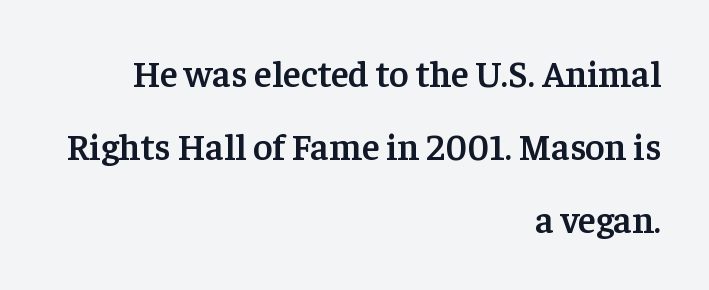
The image shows 37 px semibold serif type, upright; set right-aligned, loose line spacing (1.97x), normal letter spacing, not underlined; low stroke contrast and a medium x-height.
